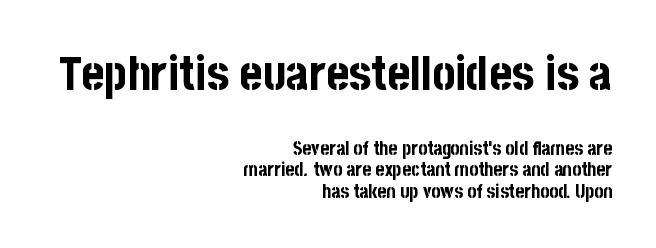
The image shows 48 px bold, condensed sans-serif type, upright; set right-aligned, tight line spacing (1.13x), normal letter spacing, not underlined; the first (top) block is 2.53x larger; low stroke contrast and a large x-height.
